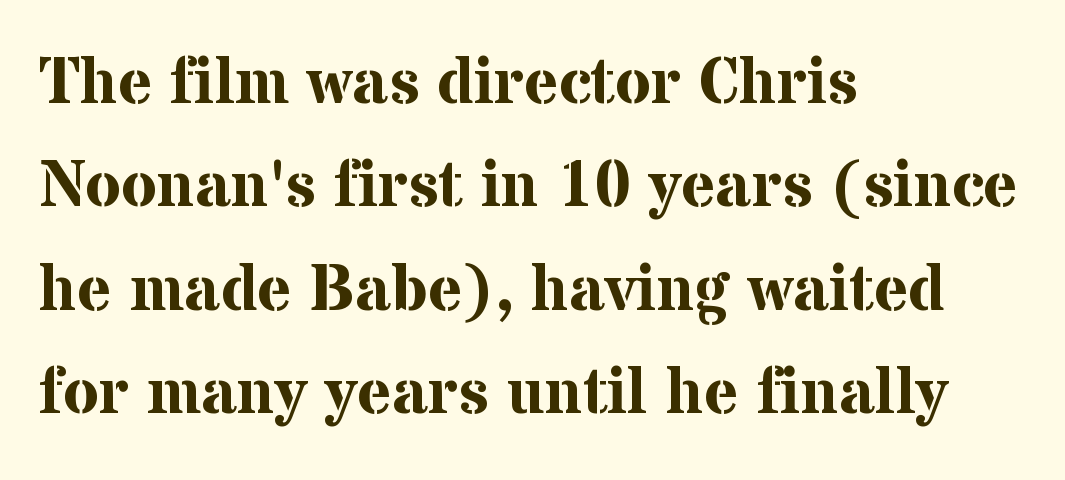
Q: Is the text bold? A: Yes.
Q: Is the text italic (slanted)? A: No, it is upright.
Q: Is the typeface a serif or a sans-serif typeface? A: Serif.
Q: Is the text underlined? A: No.
Q: How is the paragraph aligned? A: Left-aligned.
Q: Is the spacing between letters normal or unusually wide? A: Normal.
Q: Is the spacing between lines tight, normal or loose? A: Normal.
Q: Width (condensed, normal, or wide)? A: Normal.
Q: Stroke contrast? A: Medium.
Q: x-height? A: Medium.
Q: Monospaced? A: No.
